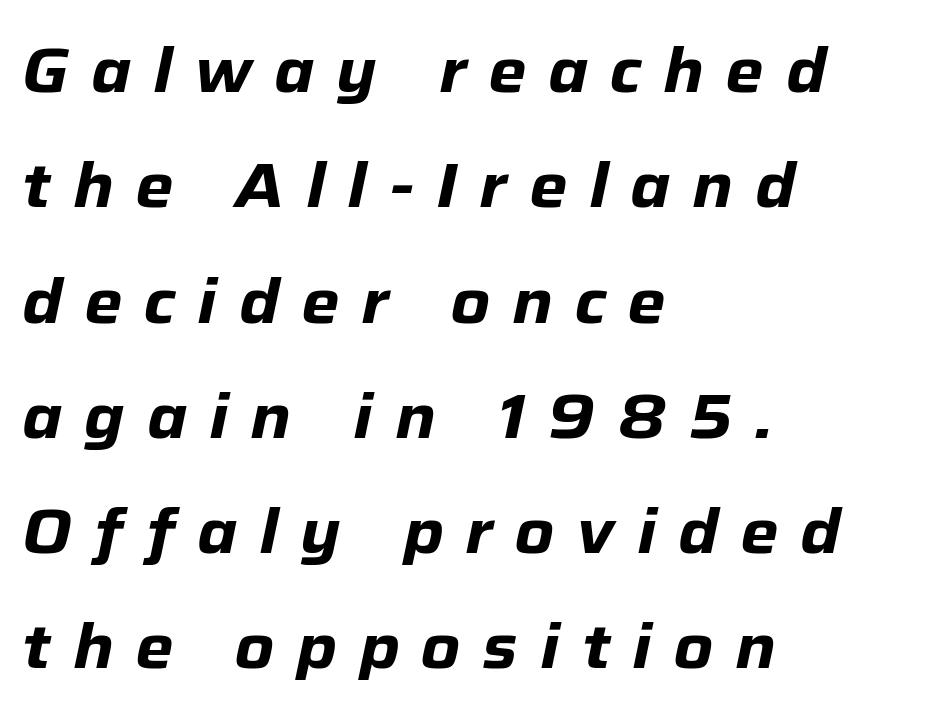
If you drew a ruler down the left edge, every line would touch it. Compared with ordinary roman type, these characters are visibly tilted. Think of a printed novel: that variable character pitch is what you see here. The strip under each line holds only bare page. Is the type bold? Yes — the strokes are clearly thick and heavy. Tracking here is generous; glyphs stand well apart from one another.
